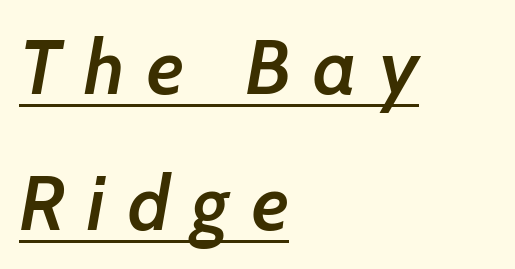
Q: Is the text bold? A: Semi-bold.
Q: Is the text italic (slanted)? A: Yes, it leans right by about 7 degrees.
Q: Is the text underlined? A: Yes.
Q: How is the paragraph aligned? A: Left-aligned.
Q: Is the spacing between letters normal or unusually wide? A: Unusually wide.
Q: Width (condensed, normal, or wide)? A: Normal.
Q: Stroke contrast? A: Low.
Q: x-height? A: Medium.
Q: Monospaced? A: No.
